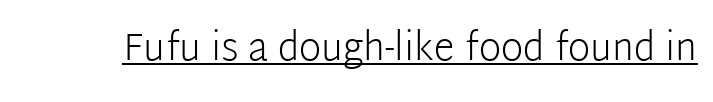
Q: Is the text bold? A: No.
Q: Is the text italic (slanted)? A: No, it is upright.
Q: Is the typeface a serif or a sans-serif typeface? A: Sans-serif.
Q: Is the text underlined? A: Yes.
Q: Is the spacing between letters normal or unusually wide? A: Normal.
Q: Width (condensed, normal, or wide)? A: Normal.
Q: Stroke contrast? A: Low.
Q: x-height? A: Medium.
Q: Monospaced? A: No.
